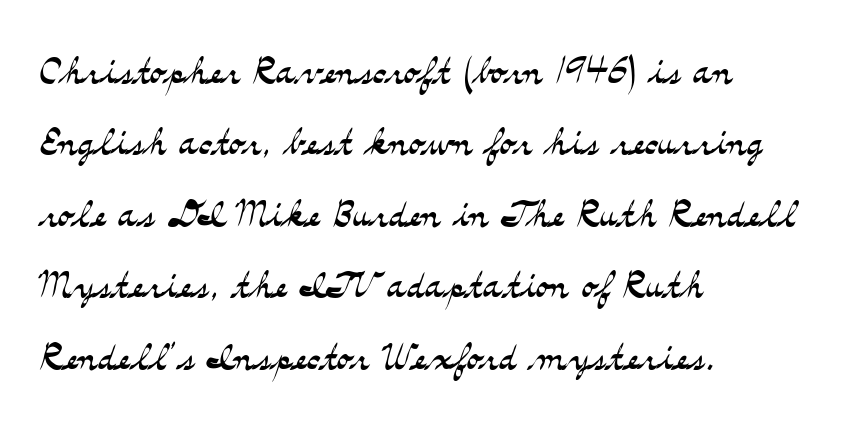
{"serif": "yes", "bold": "no", "weight": "light", "width": "wide", "stroke_contrast": "medium", "x_height": "small", "monospaced": "no", "underline": "no", "align": "left", "line_spacing": "normal", "line_spacing_ratio": 1.4, "letter_spacing": "normal", "letter_spacing_em": 0.0, "glyph_px": 51}
